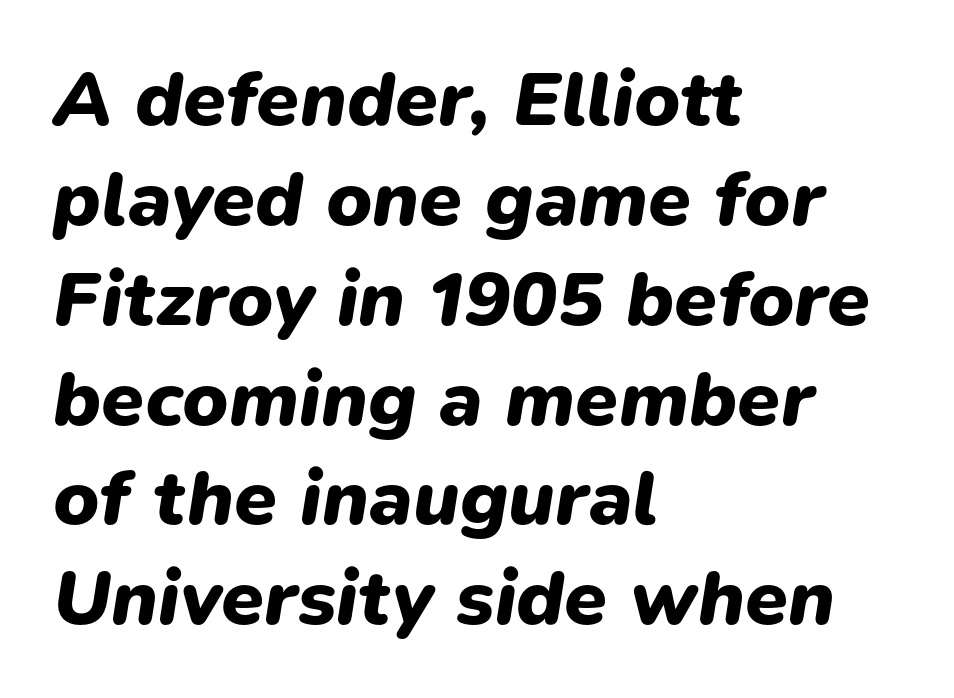
Q: Is the text bold? A: Yes.
Q: Is the text italic (slanted)? A: Yes, it leans right by about 9 degrees.
Q: Is the text underlined? A: No.
Q: How is the paragraph aligned? A: Left-aligned.
Q: Is the spacing between letters normal or unusually wide? A: Normal.
Q: Is the spacing between lines tight, normal or loose? A: Normal.
Q: Width (condensed, normal, or wide)? A: Normal.
Q: Stroke contrast? A: Low.
Q: x-height? A: Medium.
Q: Monospaced? A: No.
